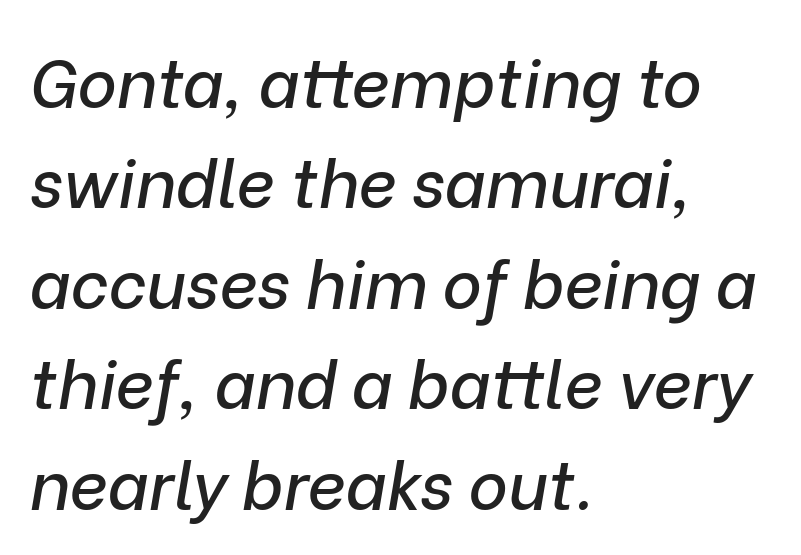
{"italic": "yes", "lean": "right", "slant_degrees": 9, "width": "normal", "stroke_contrast": "low", "x_height": "medium", "monospaced": "no", "underline": "no", "align": "left", "line_spacing": "normal", "line_spacing_ratio": 1.5, "letter_spacing": "normal", "letter_spacing_em": 0.0, "glyph_px": 67}
